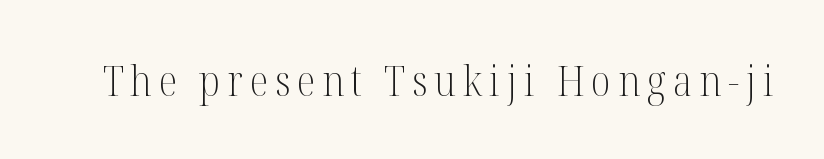
Q: Is the text bold? A: No.
Q: Is the text italic (slanted)? A: No, it is upright.
Q: Is the typeface a serif or a sans-serif typeface? A: Serif.
Q: Is the text underlined? A: No.
Q: Width (condensed, normal, or wide)? A: Condensed.
Q: Stroke contrast? A: Medium.
Q: x-height? A: Medium.
Q: Monospaced? A: No.
